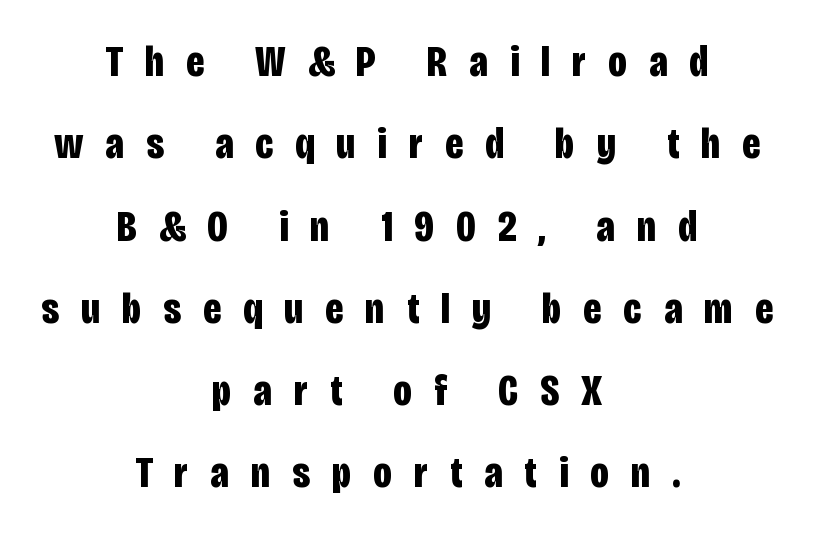
The image shows 44 px bold, condensed sans-serif type, upright; set centered, line spacing 1.87x, unusually wide letter spacing (+0.5 em), not underlined; low stroke contrast and a large x-height.
